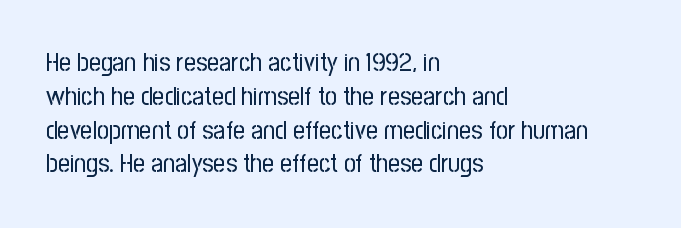
Descenders are the only things crossing below the line. Vertical strokes here are truly vertical. Compared with typical paragraphs, the rows here are spaced about the same. The setting favours the left margin, as ordinary paragraphs usually do.
